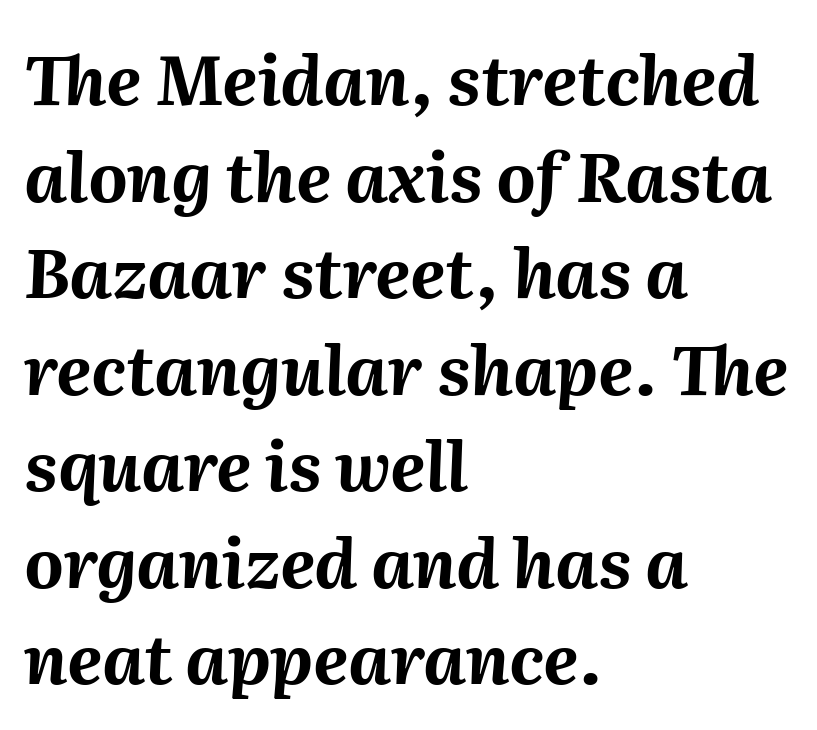
{"italic": "yes", "lean": "right", "slant_degrees": 2, "bold": "yes", "weight": "bold", "width": "normal", "stroke_contrast": "medium", "x_height": "medium", "monospaced": "no", "underline": "no", "align": "left", "line_spacing": "normal", "line_spacing_ratio": 1.42, "letter_spacing": "normal", "letter_spacing_em": 0.0, "glyph_px": 68}
